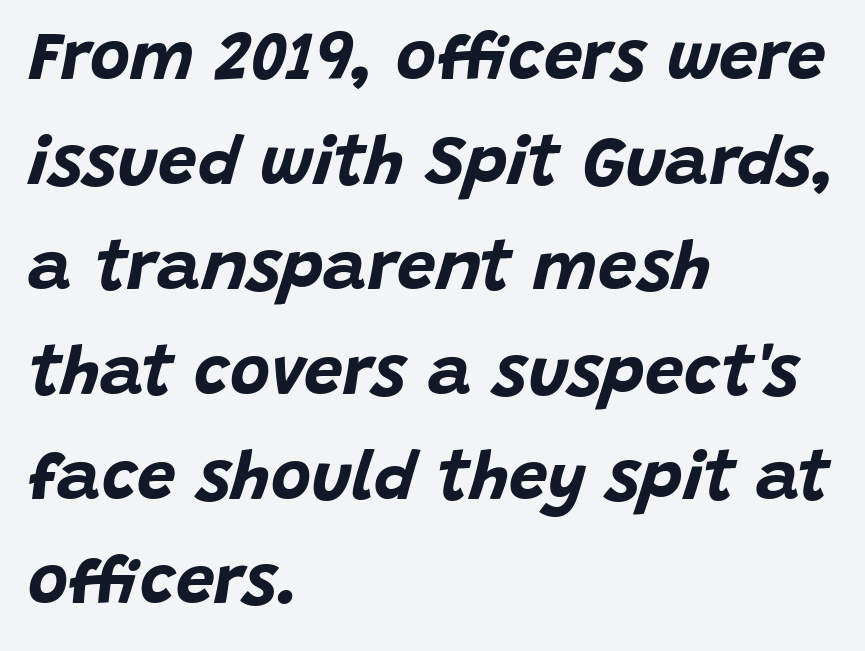
The image shows 69 px bold type, italic (leaning right); set left-aligned, normal line spacing (1.52x), normal letter spacing, not underlined; low stroke contrast and a large x-height.
